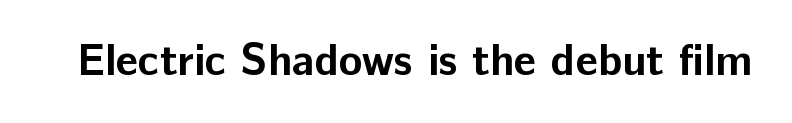
The tracking reads as untouched default to a designer's eye. Only glyphs here, with clear space below each row. The font's upright variant was chosen for this text. Compared with an ordinary text face, these strokes are far heavier — a full bold.
